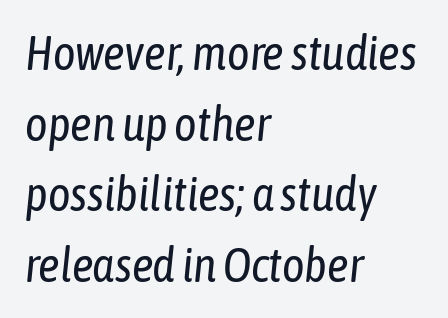
This sample uses plain, unmodified letter spacing. Note the varied advance widths — an 'i' is clearly narrower than an 'm'. The weight tops out at a normal text grade. Line beginnings align vertically; line endings do not.
